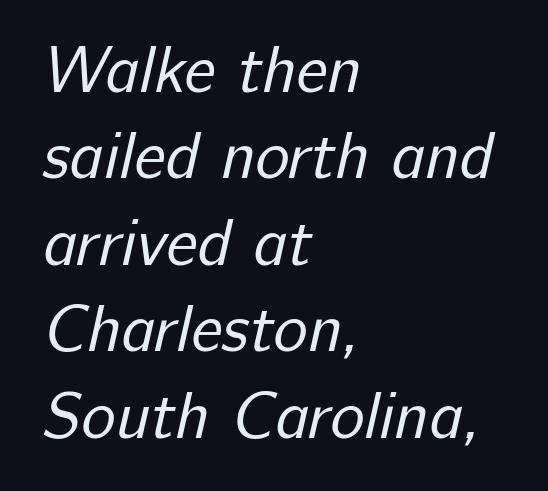
Honestly, there is no underline to notice here at all. Compared with typical paragraphs, the rows here are spaced about the same. Nobody touched the tracking dial on this one. The letters advance in unequal steps, a hallmark of proportional type.
